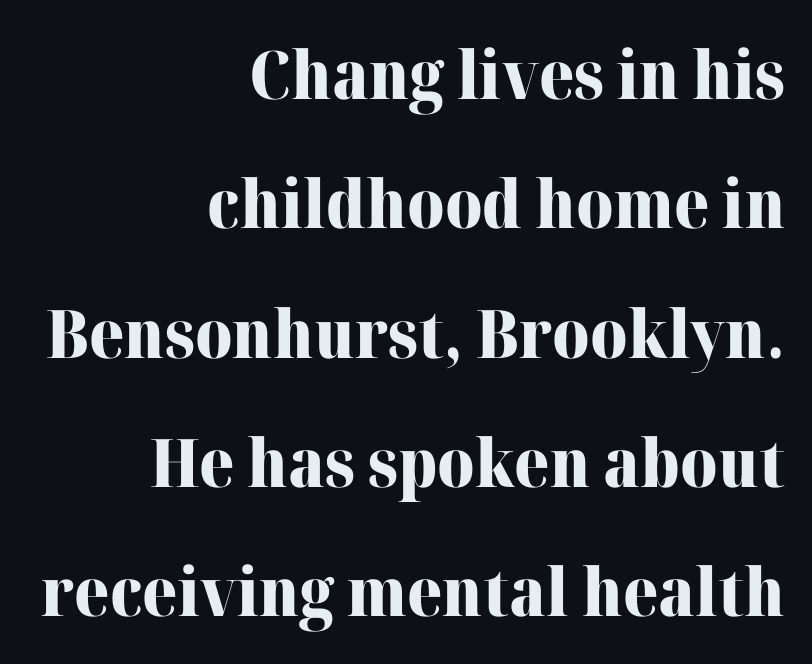
The image shows 67 px heavy serif type, upright; set right-aligned, loose line spacing (1.93x), normal letter spacing, not underlined; high stroke contrast and a medium x-height.
